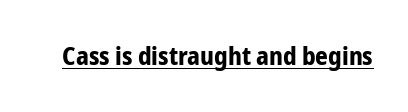
The image shows 25 px bold type, upright; set normal letter spacing, underlined.
